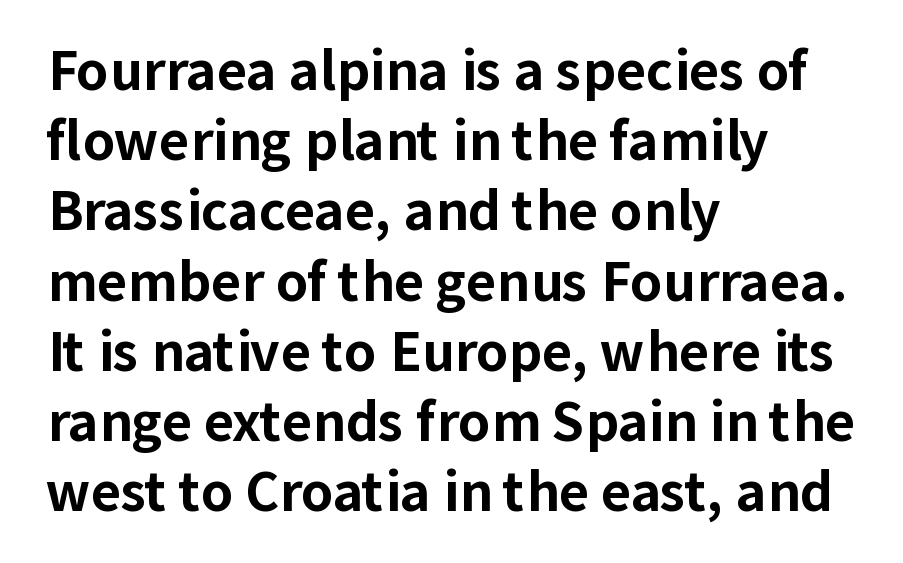
Q: Is the text bold? A: Yes.
Q: Is the text italic (slanted)? A: No, it is upright.
Q: Is the typeface a serif or a sans-serif typeface? A: Sans-serif.
Q: Is the text underlined? A: No.
Q: How is the paragraph aligned? A: Left-aligned.
Q: Is the spacing between letters normal or unusually wide? A: Normal.
Q: Is the spacing between lines tight, normal or loose? A: Normal.
Q: Width (condensed, normal, or wide)? A: Normal.
Q: Stroke contrast? A: Low.
Q: x-height? A: Medium.
Q: Monospaced? A: No.
